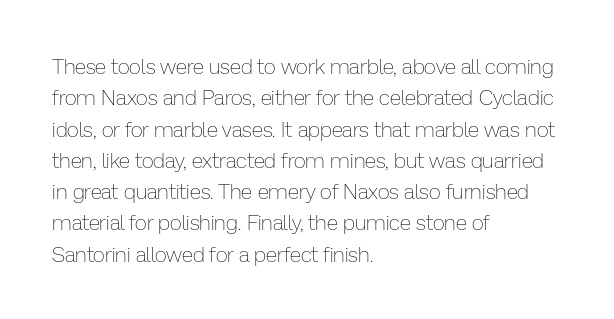
{"italic": "no", "bold": "no", "underline": "no", "align": "left", "line_spacing": "normal", "line_spacing_ratio": 1.49, "letter_spacing": "normal", "letter_spacing_em": 0.0, "glyph_px": 21}
